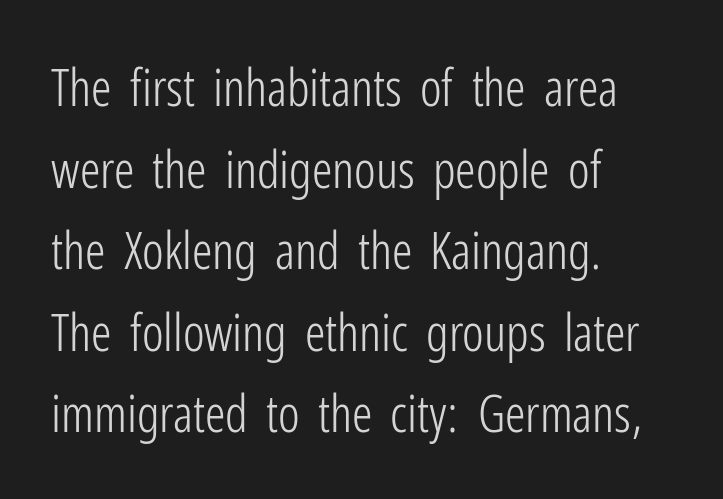
The image shows 51 px light, condensed sans-serif type, upright; set left-aligned, normal line spacing (1.6x), normal letter spacing, not underlined; low stroke contrast and a medium x-height.
